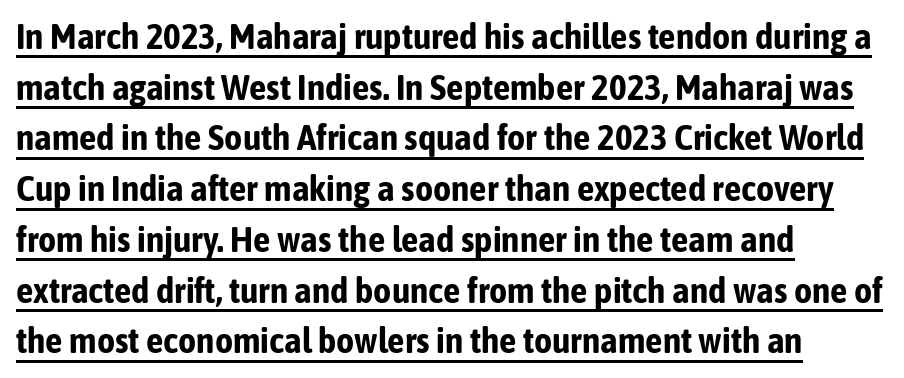
The image shows 35 px bold, condensed sans-serif type, upright; set left-aligned, normal line spacing (1.45x), normal letter spacing, underlined; low stroke contrast and a medium x-height.
